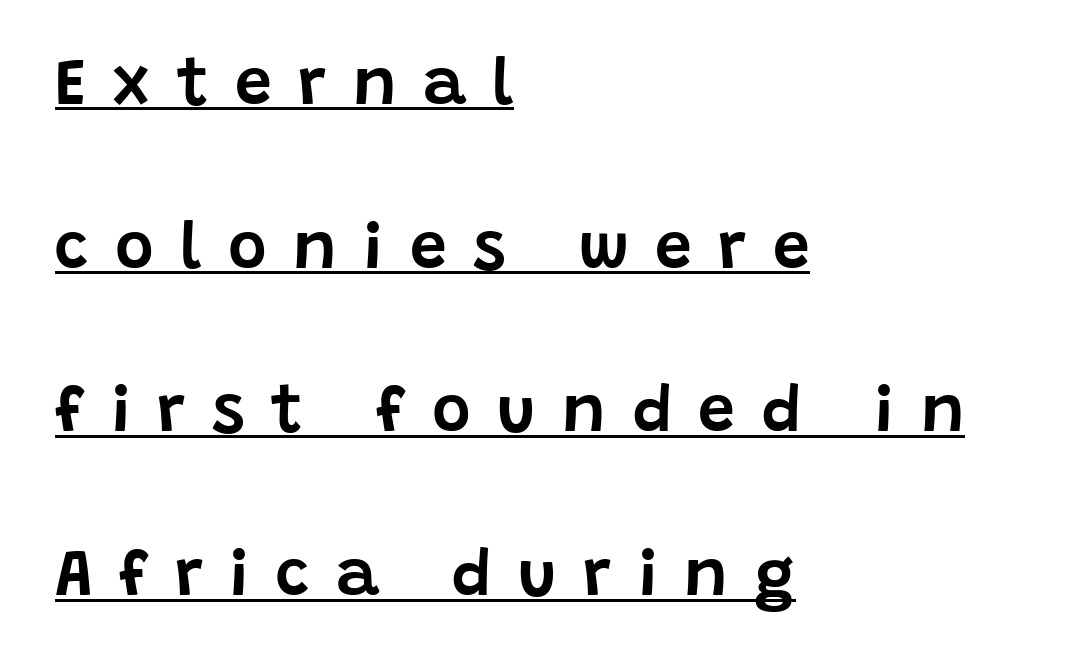
Q: Is the text italic (slanted)? A: No, it is upright.
Q: Is the typeface a serif or a sans-serif typeface? A: Sans-serif.
Q: Is the text underlined? A: Yes.
Q: How is the paragraph aligned? A: Left-aligned.
Q: Is the spacing between letters normal or unusually wide? A: Unusually wide.
Q: Is the spacing between lines tight, normal or loose? A: Loose.
Q: Width (condensed, normal, or wide)? A: Normal.
Q: Stroke contrast? A: Low.
Q: x-height? A: Large.
Q: Monospaced? A: No.
